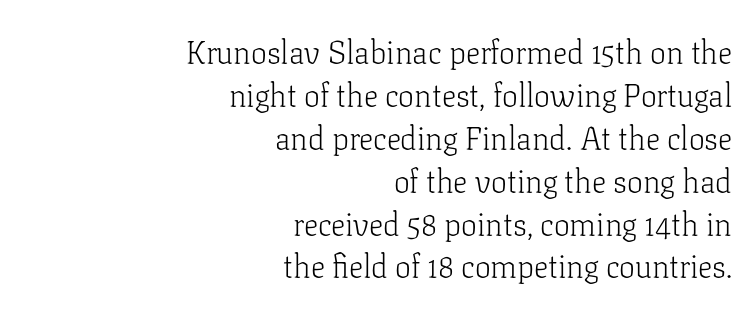
This rendering features lettering with no underline. The axis of the letterforms is exactly vertical. Varying glyph widths throughout — classic text-font behaviour. The paragraph has a hard right edge and a soft left edge. A typesetter would label this face a serif. Quick note: interline space is typical.
